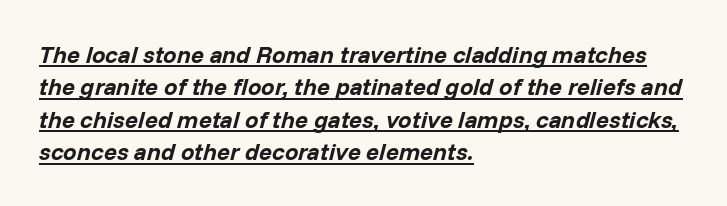
The image shows 24 px bold type, italic (leaning right); set left-aligned, normal line spacing (1.35x), normal letter spacing, underlined.
